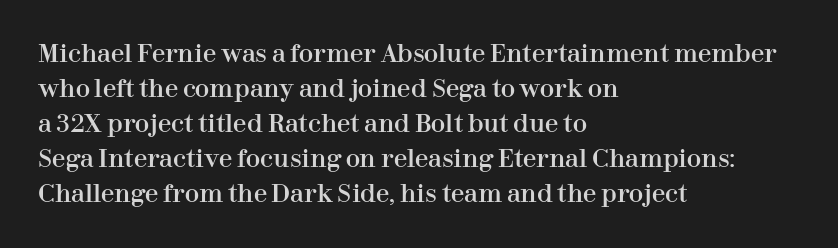
Q: Is the text italic (slanted)? A: No, it is upright.
Q: Is the text underlined? A: No.
Q: How is the paragraph aligned? A: Left-aligned.
Q: Is the spacing between letters normal or unusually wide? A: Normal.
Q: Is the spacing between lines tight, normal or loose? A: Normal.
